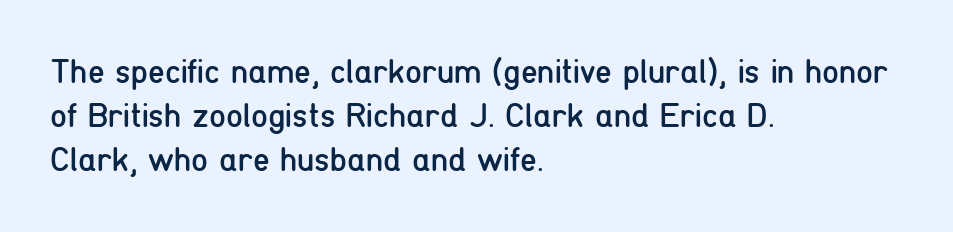
The image shows 34 px regular-weight, condensed sans-serif type, upright; set left-aligned, normal line spacing (1.29x), normal letter spacing, not underlined; low stroke contrast and a medium x-height.
